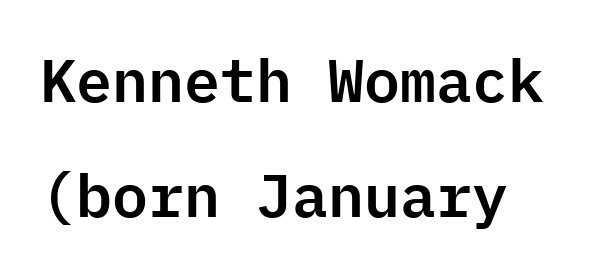
You could fit nearly another row in the gap between these rows. The type is set solid horizontally, with unmodified tracking. Which margin do the lines hug? The left one — the right edge is uneven. Font category for this specimen: sans-serif. Characters remain perfectly vertical along every line.
